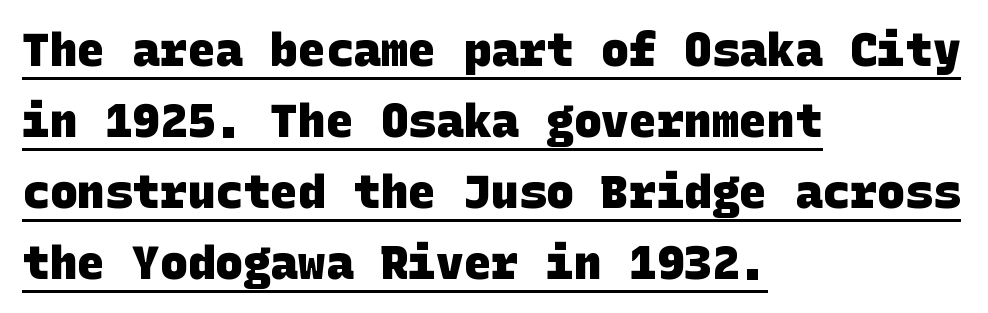
The image shows 46 px heavy sans-serif type; set left-aligned, normal line spacing (1.54x), normal letter spacing, underlined; low stroke contrast and a large x-height.
